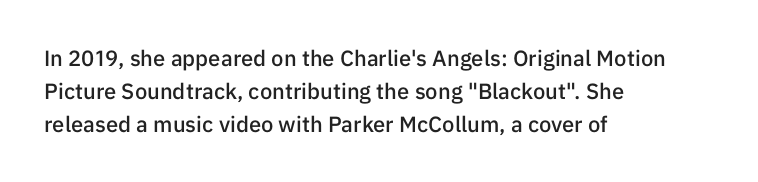
Q: Is the text bold? A: Semi-bold.
Q: Is the text italic (slanted)? A: No, it is upright.
Q: Is the text underlined? A: No.
Q: How is the paragraph aligned? A: Left-aligned.
Q: Is the spacing between letters normal or unusually wide? A: Normal.
Q: Is the spacing between lines tight, normal or loose? A: Normal.
